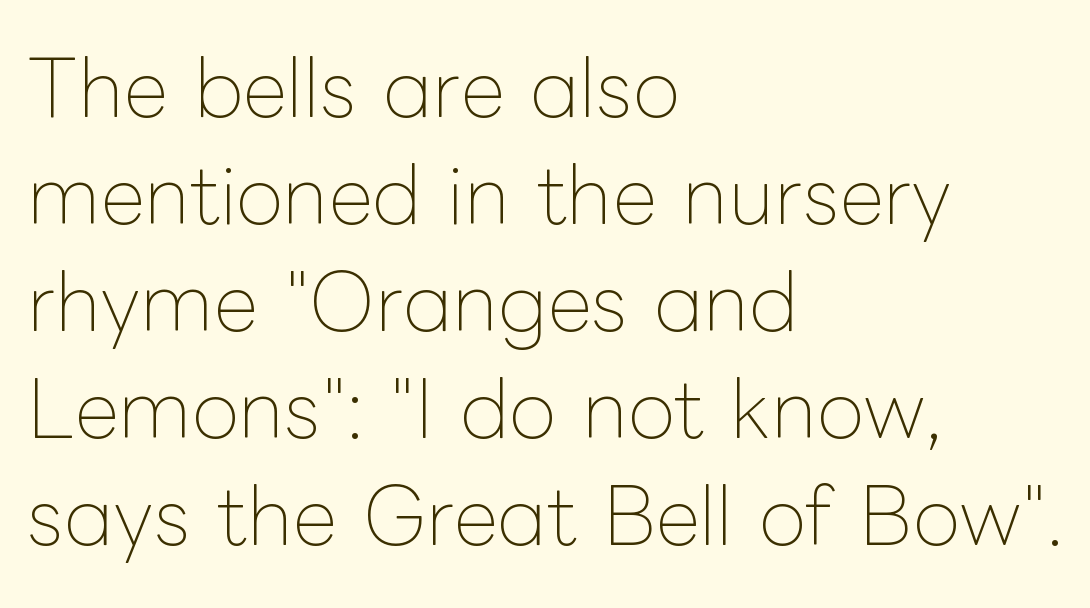
Q: Is the text bold? A: No.
Q: Is the text italic (slanted)? A: No, it is upright.
Q: Is the text underlined? A: No.
Q: How is the paragraph aligned? A: Left-aligned.
Q: Is the spacing between letters normal or unusually wide? A: Normal.
Q: Is the spacing between lines tight, normal or loose? A: Normal.
Q: Width (condensed, normal, or wide)? A: Normal.
Q: Stroke contrast? A: Low.
Q: x-height? A: Medium.
Q: Monospaced? A: No.
